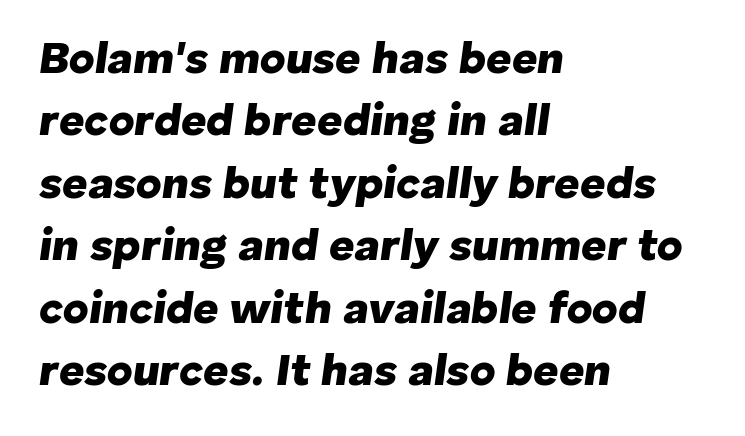
Q: Is the text bold? A: Yes.
Q: Is the text italic (slanted)? A: Yes, it leans right by about 8 degrees.
Q: Is the text underlined? A: No.
Q: How is the paragraph aligned? A: Left-aligned.
Q: Is the spacing between letters normal or unusually wide? A: Normal.
Q: Is the spacing between lines tight, normal or loose? A: Normal.
Q: Width (condensed, normal, or wide)? A: Normal.
Q: Stroke contrast? A: Low.
Q: x-height? A: Medium.
Q: Monospaced? A: No.
